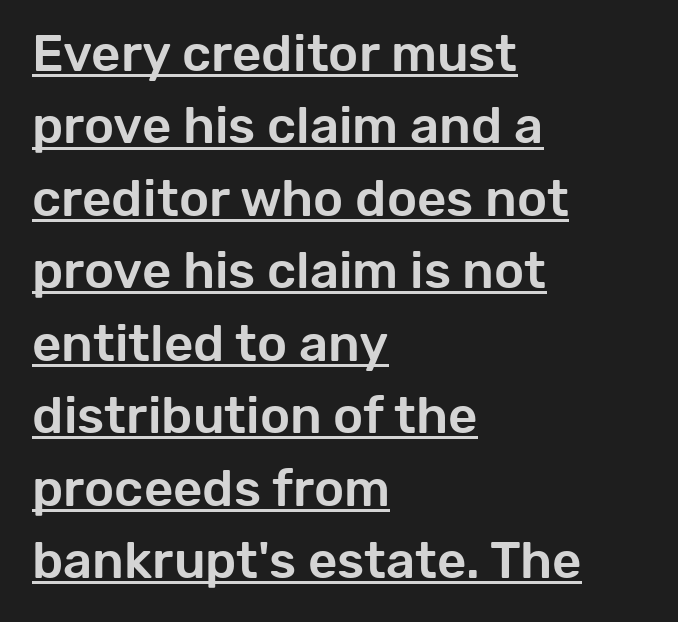
{"serif": "no", "italic": "no", "width": "normal", "stroke_contrast": "low", "x_height": "medium", "monospaced": "no", "underline": "yes", "align": "left", "line_spacing": "normal", "line_spacing_ratio": 1.42, "letter_spacing": "normal", "letter_spacing_em": 0.0, "glyph_px": 51}
